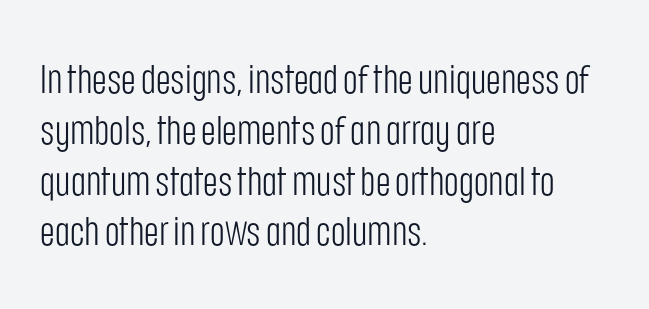
Q: Is the text bold? A: No.
Q: Is the text italic (slanted)? A: No, it is upright.
Q: Is the typeface a serif or a sans-serif typeface? A: Sans-serif.
Q: Is the text underlined? A: No.
Q: How is the paragraph aligned? A: Left-aligned.
Q: Is the spacing between letters normal or unusually wide? A: Normal.
Q: Is the spacing between lines tight, normal or loose? A: Normal.
Q: Width (condensed, normal, or wide)? A: Condensed.
Q: Stroke contrast? A: Low.
Q: x-height? A: Large.
Q: Monospaced? A: No.
